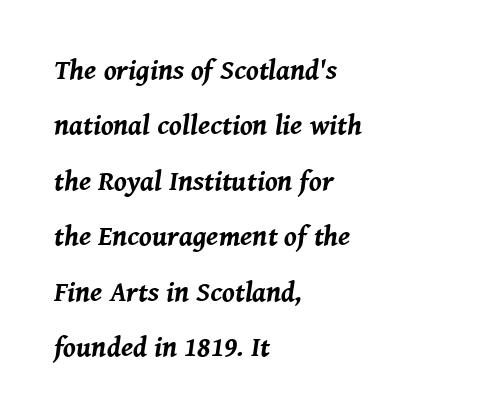
{"italic": "yes", "lean": "right", "slant_degrees": 8, "bold": "yes", "weight": "bold", "width": "normal", "stroke_contrast": "medium", "x_height": "medium", "monospaced": "no", "underline": "no", "align": "left", "line_spacing": "loose", "line_spacing_ratio": 1.98, "letter_spacing": "normal", "letter_spacing_em": 0.0, "glyph_px": 28}
